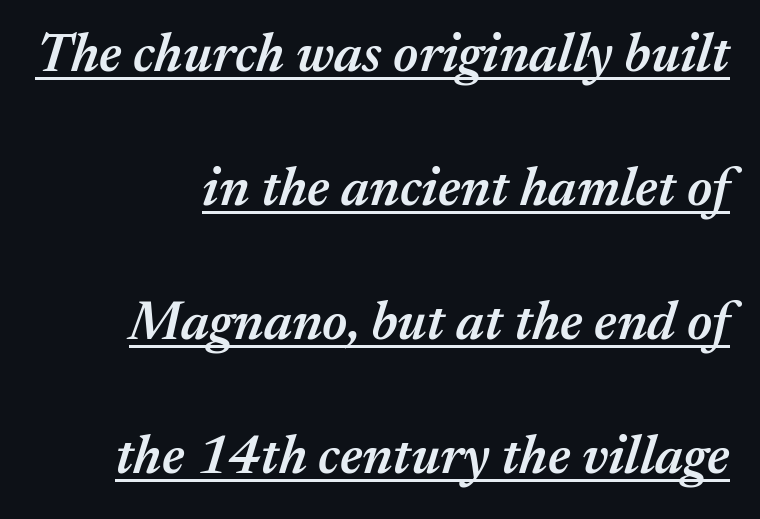
Q: Is the text bold? A: Semi-bold.
Q: Is the text italic (slanted)? A: Yes, it leans right by about 17 degrees.
Q: Is the text underlined? A: Yes.
Q: How is the paragraph aligned? A: Right-aligned.
Q: Is the spacing between letters normal or unusually wide? A: Normal.
Q: Is the spacing between lines tight, normal or loose? A: Loose.
Q: Width (condensed, normal, or wide)? A: Normal.
Q: Stroke contrast? A: Medium.
Q: x-height? A: Medium.
Q: Monospaced? A: No.
